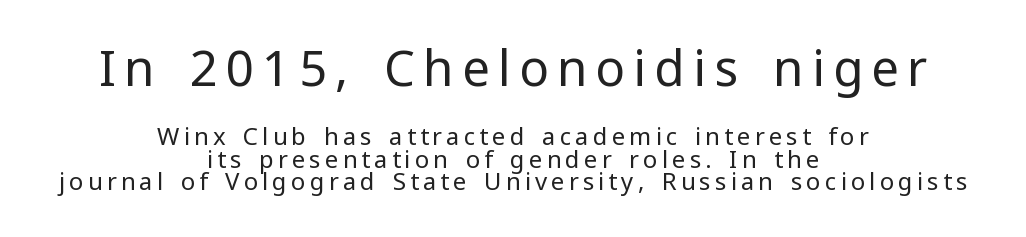
The image shows 49 px regular-weight sans-serif type, upright; set centered, tight line spacing (0.95x), not underlined; the first (top) block is 2.04x larger; low stroke contrast and a medium x-height.
